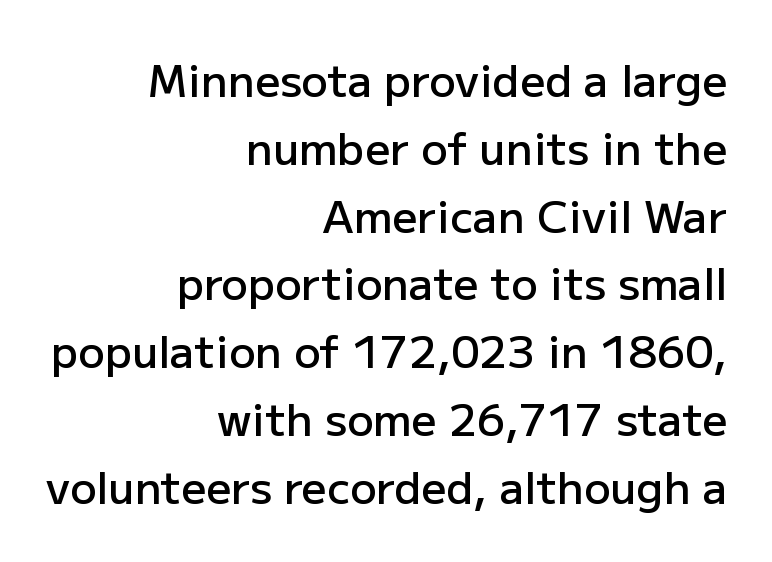
Q: Is the text bold? A: Semi-bold.
Q: Is the text italic (slanted)? A: No, it is upright.
Q: Is the typeface a serif or a sans-serif typeface? A: Sans-serif.
Q: Is the text underlined? A: No.
Q: How is the paragraph aligned? A: Right-aligned.
Q: Is the spacing between letters normal or unusually wide? A: Normal.
Q: Is the spacing between lines tight, normal or loose? A: Normal.
Q: Width (condensed, normal, or wide)? A: Normal.
Q: Stroke contrast? A: Low.
Q: x-height? A: Medium.
Q: Monospaced? A: No.
